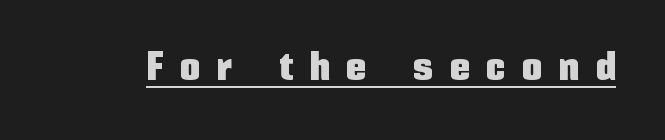
{"serif": "no", "italic": "no", "width": "condensed", "stroke_contrast": "low", "x_height": "medium", "monospaced": "no", "underline": "yes", "letter_spacing": "wide", "letter_spacing_em": 0.45, "glyph_px": 39}
